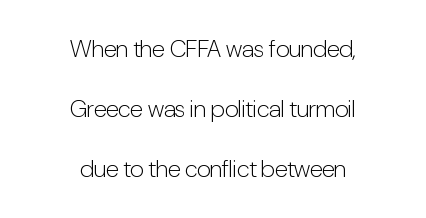
Each line is balanced around a shared central axis. The horizontal fit of the characters is conventional and even. Horizontal bands of white between lines are thick stripes. Heaviness? Minimal to ordinary, like unemphasized prose. Glance below the letters and you will spot only blank space.
